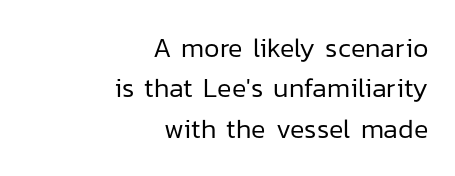
{"italic": "no", "bold": "no", "underline": "no", "align": "right", "line_spacing": "normal", "line_spacing_ratio": 1.5, "letter_spacing": "normal", "letter_spacing_em": 0.0, "glyph_px": 27}
